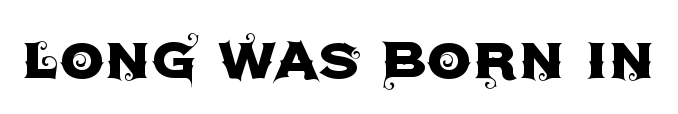
{"serif": "no", "italic": "no", "width": "normal", "x_height": "large", "monospaced": "no", "underline": "no", "letter_spacing": "normal", "letter_spacing_em": 0.0, "glyph_px": 72}
